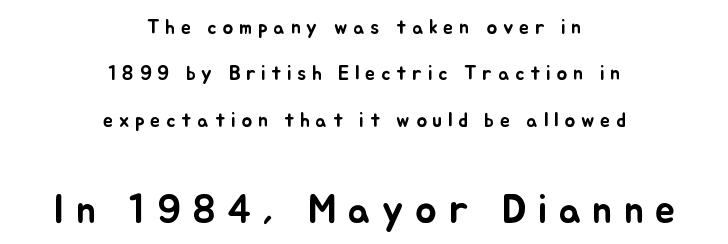
{"italic": "no", "width": "normal", "stroke_contrast": "low", "x_height": "small", "monospaced": "no", "underline": "no", "align": "center", "line_spacing": "loose", "line_spacing_ratio": 2.32, "letter_spacing": "wide", "letter_spacing_em": 0.29, "larger_block": "second", "size_ratio": 2.0, "glyph_px": 40}
